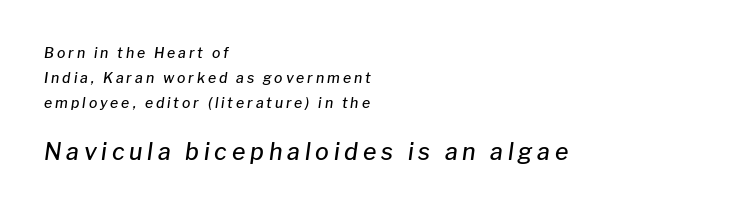
The image shows 23 px text type, italic (leaning right); set left-aligned, line spacing 1.78x, unusually wide letter spacing (+0.21 em), not underlined; the second (bottom) block is 1.64x larger.
